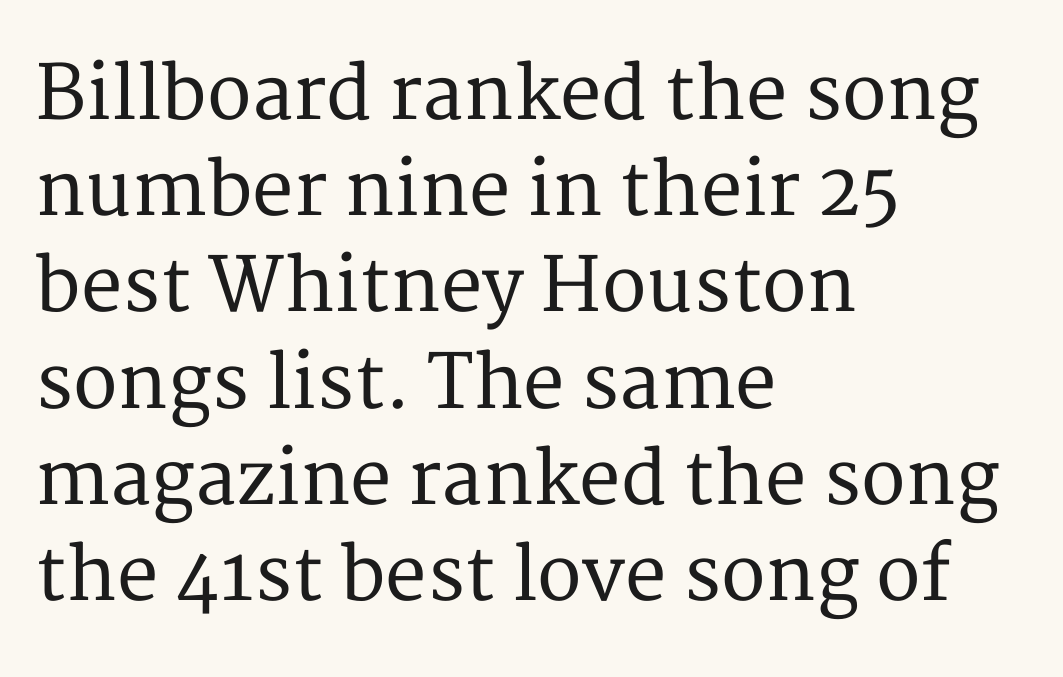
{"serif": "yes", "italic": "no", "width": "normal", "stroke_contrast": "medium", "x_height": "medium", "monospaced": "no", "underline": "no", "align": "left", "line_spacing": "normal", "line_spacing_ratio": 1.3, "letter_spacing": "normal", "letter_spacing_em": 0.0, "glyph_px": 74}
